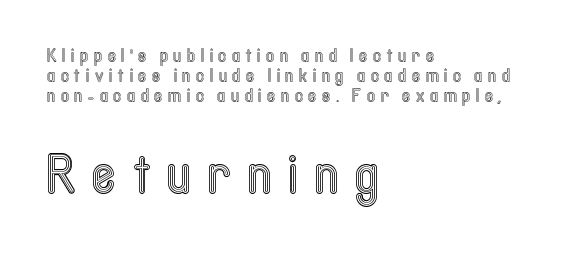
Between one letter and the next there's a generous, obvious gap. Style check: upright. Where is the straight margin? On the left. Each letter keeps its own natural width here, so spacing adapts to shape.
